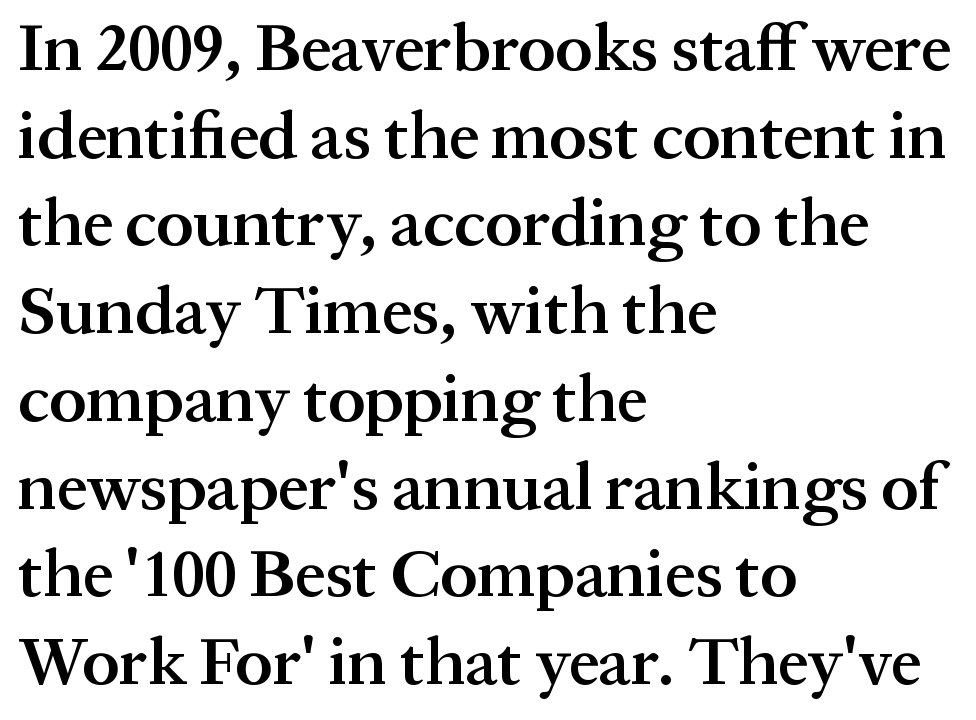
Q: Is the text bold? A: Semi-bold.
Q: Is the text italic (slanted)? A: No, it is upright.
Q: Is the typeface a serif or a sans-serif typeface? A: Serif.
Q: Is the text underlined? A: No.
Q: How is the paragraph aligned? A: Left-aligned.
Q: Is the spacing between letters normal or unusually wide? A: Normal.
Q: Is the spacing between lines tight, normal or loose? A: Normal.
Q: Width (condensed, normal, or wide)? A: Normal.
Q: Stroke contrast? A: Medium.
Q: x-height? A: Medium.
Q: Monospaced? A: No.
